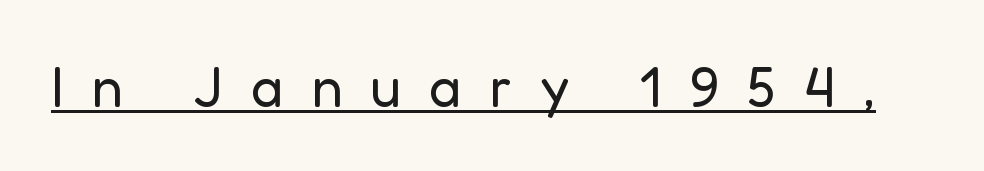
Q: Is the text bold? A: No.
Q: Is the text italic (slanted)? A: No, it is upright.
Q: Is the typeface a serif or a sans-serif typeface? A: Sans-serif.
Q: Is the text underlined? A: Yes.
Q: Is the spacing between letters normal or unusually wide? A: Unusually wide.
Q: Width (condensed, normal, or wide)? A: Normal.
Q: Stroke contrast? A: Low.
Q: x-height? A: Medium.
Q: Monospaced? A: No.
